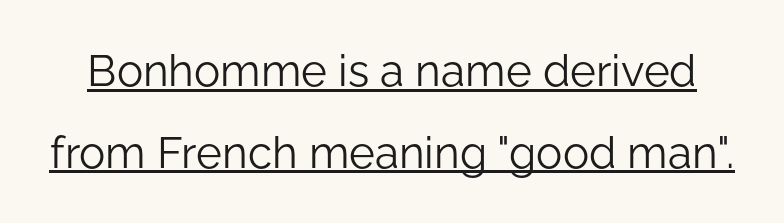
The image shows 44 px light sans-serif type, upright; set line spacing 1.86x, normal letter spacing, underlined; low stroke contrast and a medium x-height.
